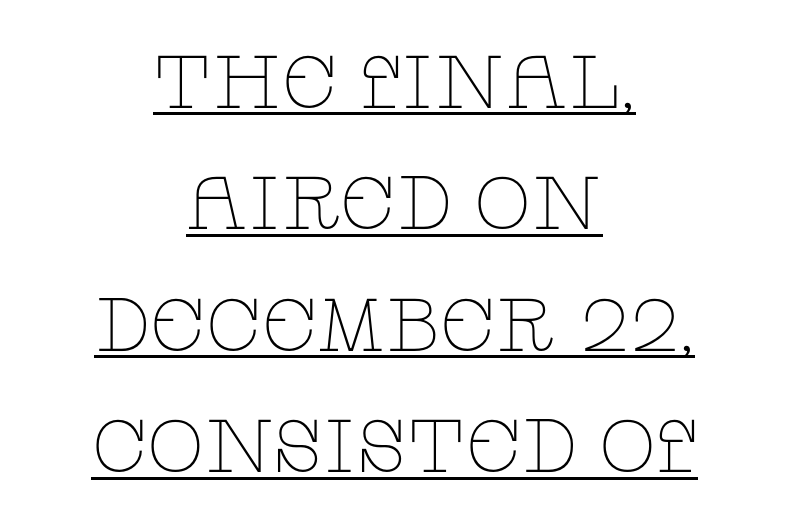
Q: Is the text bold? A: No.
Q: Is the text italic (slanted)? A: No, it is upright.
Q: Is the typeface a serif or a sans-serif typeface? A: Serif.
Q: Is the text underlined? A: Yes.
Q: How is the paragraph aligned? A: Centered.
Q: Is the spacing between letters normal or unusually wide? A: Normal.
Q: Is the spacing between lines tight, normal or loose? A: Normal.
Q: Width (condensed, normal, or wide)? A: Wide.
Q: Stroke contrast? A: Low.
Q: x-height? A: Large.
Q: Monospaced? A: No.
